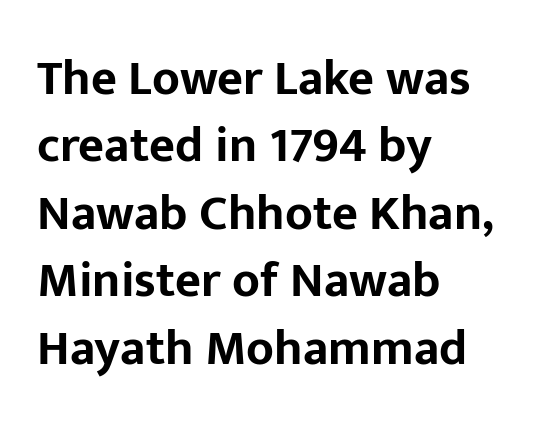
The passage shown is emphatically bold. Spacing between characters is what you'd get straight out of the box. The rendering uses a moderate line-height, typical for paragraphs. Which margin do the lines hug? The left one — the right edge is uneven. Quick note: not italic, upright.
